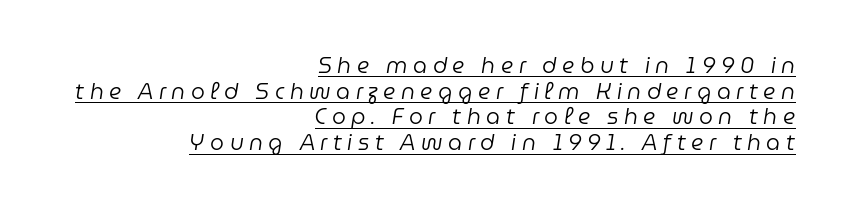
Glyph-to-glyph distance is far greater than everyday printed text. The paragraph shown leans on its right margin. Think standard paragraph weight, or any step lighter than that. Descenders here cross a horizontal rule under the line. These lines were composed using italics.
